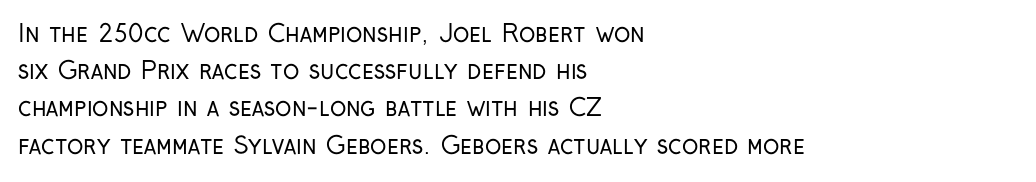
Q: Is the text bold? A: No.
Q: Is the text italic (slanted)? A: No, it is upright.
Q: Is the text underlined? A: No.
Q: How is the paragraph aligned? A: Left-aligned.
Q: Is the spacing between letters normal or unusually wide? A: Normal.
Q: Is the spacing between lines tight, normal or loose? A: Normal.
